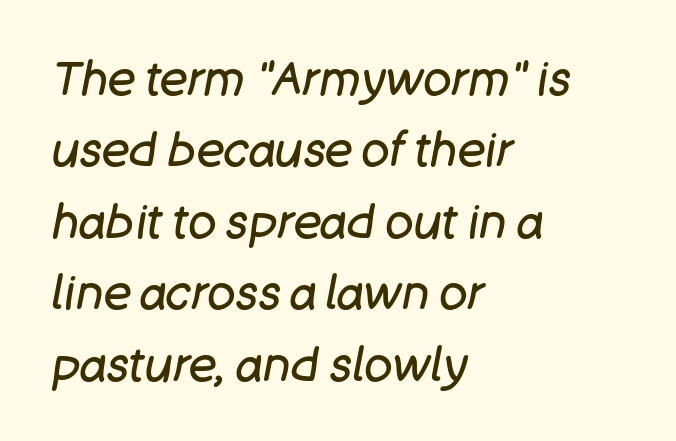
Successive baselines arrive at the customary interval. Each letter keeps its own natural width here, so spacing adapts to shape. This rendering leaves character spacing at its baseline value. A clean baseline with only descenders dipping below it. The lines are quadded left. Each stroke keeps to a modest, everyday thickness or less.
